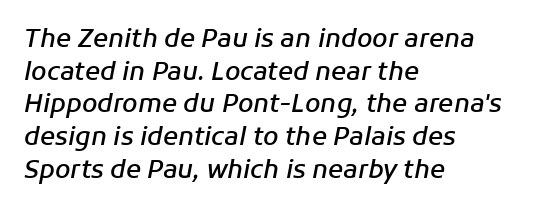
{"italic": "yes", "lean": "right", "slant_degrees": 11, "bold": "semi", "underline": "no", "align": "left", "line_spacing": "normal", "line_spacing_ratio": 1.31, "letter_spacing": "normal", "letter_spacing_em": 0.0, "glyph_px": 25}
